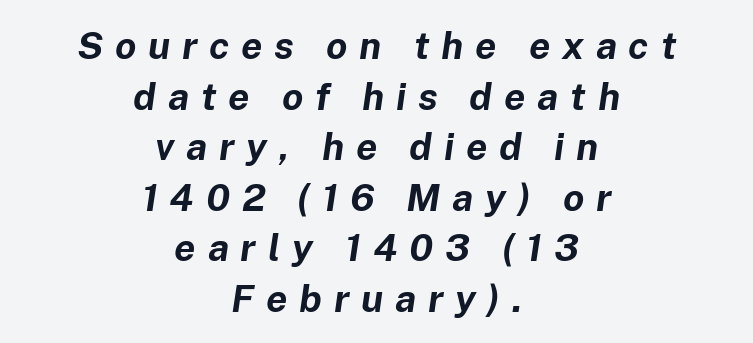
Q: Is the text bold? A: Yes.
Q: Is the text italic (slanted)? A: Yes, it leans right by about 8 degrees.
Q: Is the text underlined? A: No.
Q: How is the paragraph aligned? A: Centered.
Q: Is the spacing between letters normal or unusually wide? A: Unusually wide.
Q: Is the spacing between lines tight, normal or loose? A: Normal.
Q: Width (condensed, normal, or wide)? A: Normal.
Q: Stroke contrast? A: Low.
Q: x-height? A: Medium.
Q: Monospaced? A: No.
